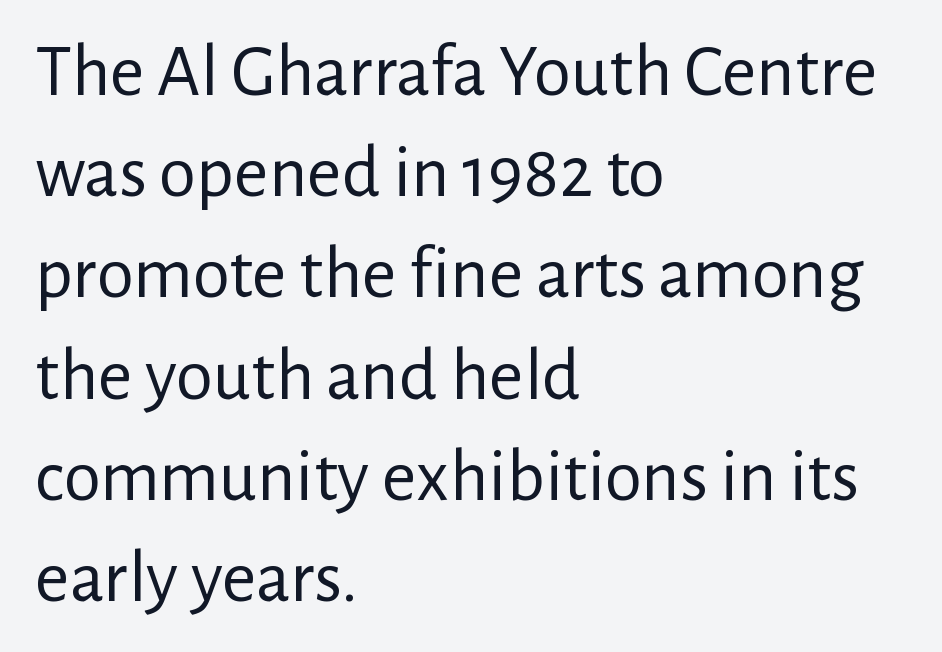
Q: Is the text bold? A: No.
Q: Is the text italic (slanted)? A: No, it is upright.
Q: Is the typeface a serif or a sans-serif typeface? A: Sans-serif.
Q: Is the text underlined? A: No.
Q: How is the paragraph aligned? A: Left-aligned.
Q: Is the spacing between letters normal or unusually wide? A: Normal.
Q: Is the spacing between lines tight, normal or loose? A: Normal.
Q: Width (condensed, normal, or wide)? A: Normal.
Q: Stroke contrast? A: Low.
Q: x-height? A: Medium.
Q: Monospaced? A: No.
